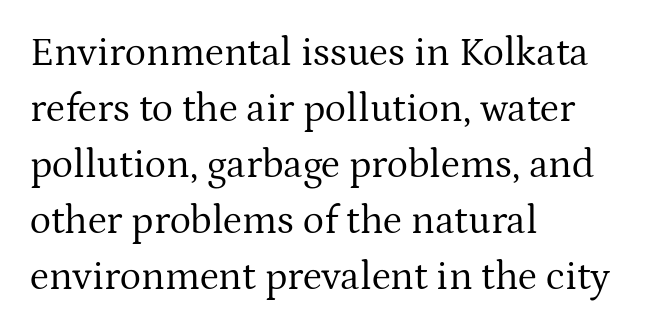
{"serif": "yes", "italic": "no", "bold": "no", "weight": "regular", "width": "normal", "stroke_contrast": "medium", "x_height": "medium", "monospaced": "no", "underline": "no", "align": "left", "line_spacing": "normal", "line_spacing_ratio": 1.4, "letter_spacing": "normal", "letter_spacing_em": 0.0, "glyph_px": 40}
